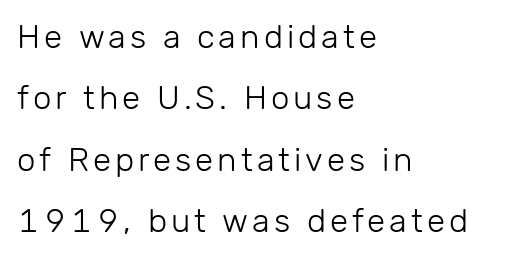
These lines are set flush left with a ragged right edge. Note the varied advance widths — an 'i' is clearly narrower than an 'm'. Honestly, there is no underline to notice here at all. Grotesque or geometric, the face here clearly has no serifs. Posture: upright roman.
